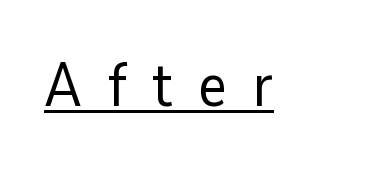
Q: Is the text bold? A: No.
Q: Is the text italic (slanted)? A: No, it is upright.
Q: Is the typeface a serif or a sans-serif typeface? A: Sans-serif.
Q: Is the text underlined? A: Yes.
Q: Is the spacing between letters normal or unusually wide? A: Unusually wide.
Q: Width (condensed, normal, or wide)? A: Normal.
Q: Stroke contrast? A: Low.
Q: x-height? A: Medium.
Q: Monospaced? A: No.
